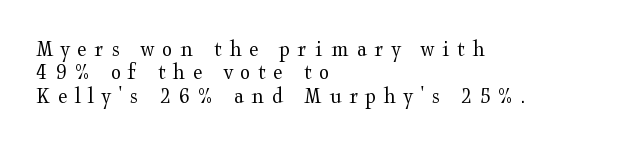
Here the glyphs are tracked loosely, breaking word shapes into spaced letters. Weight: regular or lighter. Horizontally, the lines are justified to the leading edge only. Nope, not italic — everything's standing straight.
